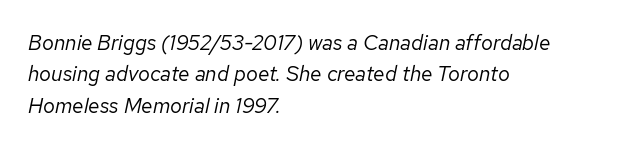
Q: Is the text bold? A: No.
Q: Is the text italic (slanted)? A: Yes, it leans right by about 12 degrees.
Q: Is the text underlined? A: No.
Q: How is the paragraph aligned? A: Left-aligned.
Q: Is the spacing between letters normal or unusually wide? A: Normal.
Q: Is the spacing between lines tight, normal or loose? A: Normal.
